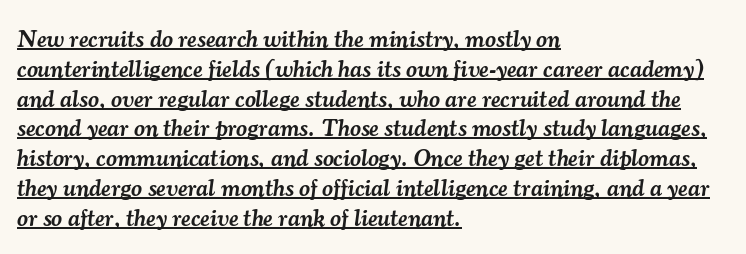
Q: Is the text bold? A: Semi-bold.
Q: Is the text italic (slanted)? A: Yes, it leans right by about 7 degrees.
Q: Is the text underlined? A: Yes.
Q: How is the paragraph aligned? A: Left-aligned.
Q: Is the spacing between letters normal or unusually wide? A: Normal.
